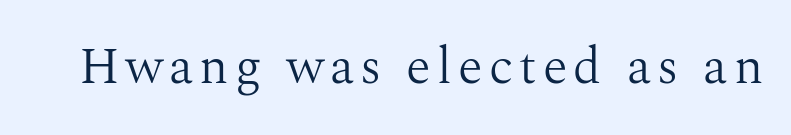
Q: Is the text bold? A: No.
Q: Is the text italic (slanted)? A: No, it is upright.
Q: Is the typeface a serif or a sans-serif typeface? A: Serif.
Q: Is the text underlined? A: No.
Q: Width (condensed, normal, or wide)? A: Normal.
Q: Stroke contrast? A: Medium.
Q: x-height? A: Medium.
Q: Monospaced? A: No.
